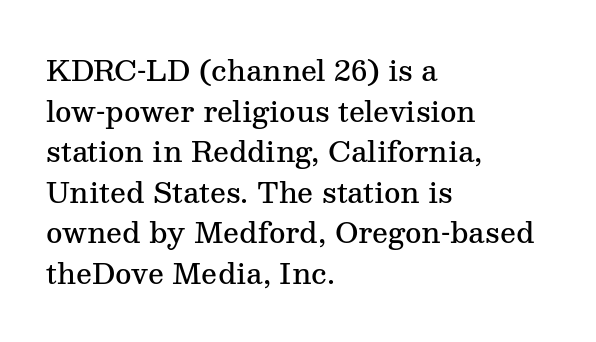
Each row of text sits above clean, open space. Alignment: flush left. These lines are rendered in a variable-pitch font. Quick note: not italic, upright.
